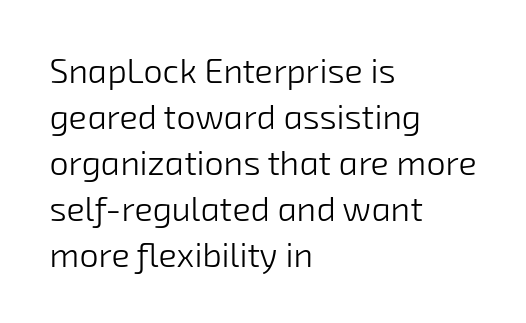
Q: Is the text bold? A: No.
Q: Is the typeface a serif or a sans-serif typeface? A: Sans-serif.
Q: Is the text underlined? A: No.
Q: How is the paragraph aligned? A: Left-aligned.
Q: Is the spacing between letters normal or unusually wide? A: Normal.
Q: Is the spacing between lines tight, normal or loose? A: Normal.
Q: Width (condensed, normal, or wide)? A: Normal.
Q: Stroke contrast? A: Low.
Q: x-height? A: Medium.
Q: Monospaced? A: No.
